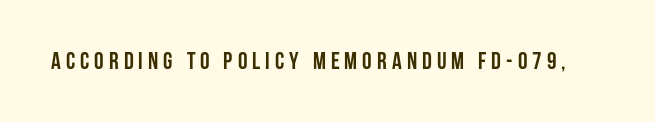
Strokes here are thick enough to call this a true bold. Just letters on the line, the space beneath them empty. The horizontal fit of the characters is loose and conspicuously gappy. The letters stand straight up with perfectly vertical stems.
